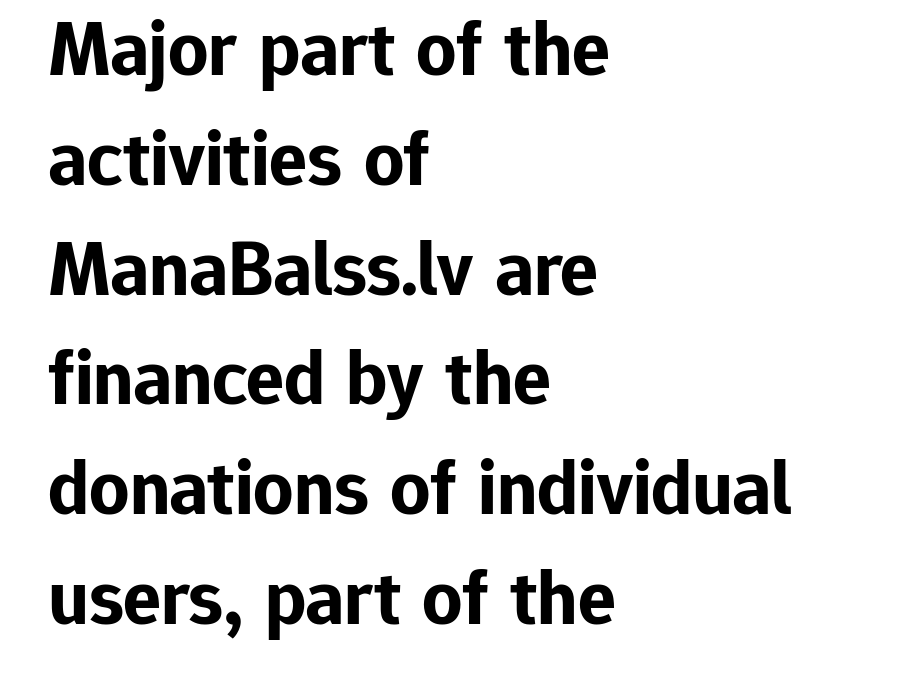
{"serif": "no", "italic": "no", "bold": "yes", "weight": "bold", "width": "normal", "stroke_contrast": "low", "x_height": "medium", "monospaced": "no", "underline": "no", "align": "left", "line_spacing": "normal", "line_spacing_ratio": 1.39, "letter_spacing": "normal", "letter_spacing_em": 0.0, "glyph_px": 79}
